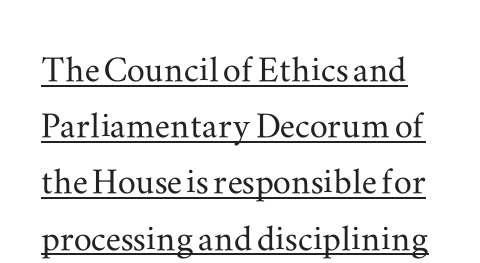
The image shows 45 px wide serif type, upright; set normal line spacing (1.25x), normal letter spacing, underlined; medium stroke contrast and a small x-height.
